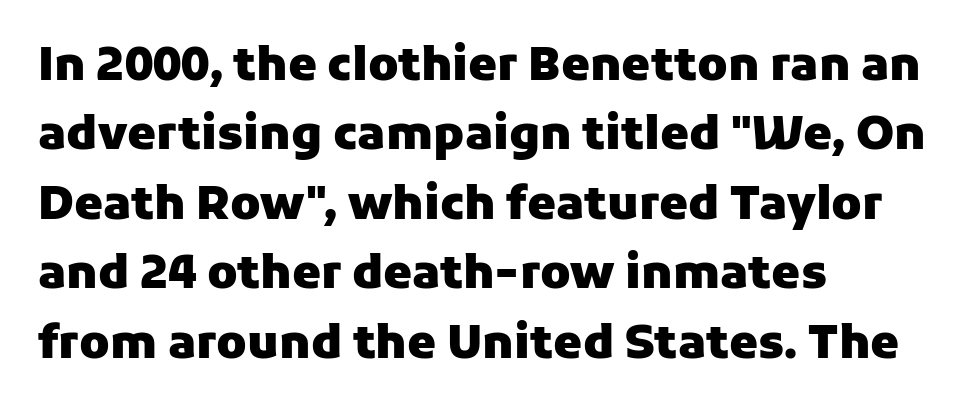
{"serif": "no", "italic": "no", "bold": "yes", "weight": "heavy", "width": "normal", "stroke_contrast": "low", "x_height": "medium", "monospaced": "no", "underline": "no", "align": "left", "line_spacing": "normal", "line_spacing_ratio": 1.51, "letter_spacing": "normal", "letter_spacing_em": 0.0, "glyph_px": 46}
